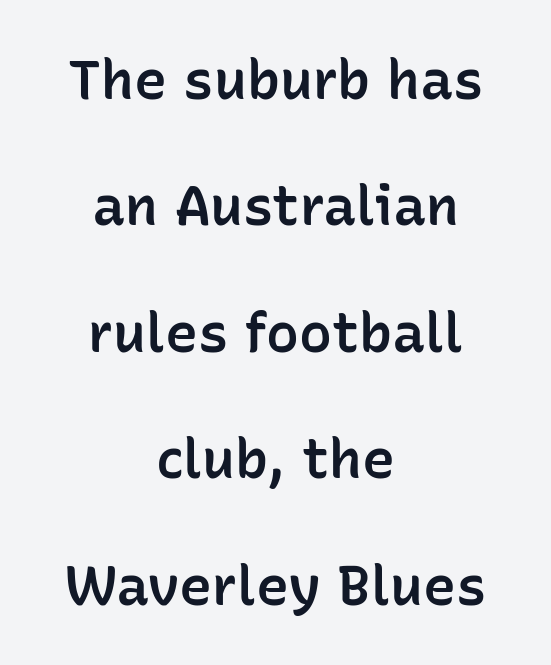
Q: Is the text bold? A: Semi-bold.
Q: Is the text italic (slanted)? A: No, it is upright.
Q: Is the typeface a serif or a sans-serif typeface? A: Sans-serif.
Q: Is the text underlined? A: No.
Q: How is the paragraph aligned? A: Centered.
Q: Is the spacing between letters normal or unusually wide? A: Normal.
Q: Is the spacing between lines tight, normal or loose? A: Loose.
Q: Width (condensed, normal, or wide)? A: Normal.
Q: Stroke contrast? A: Low.
Q: x-height? A: Medium.
Q: Monospaced? A: No.
